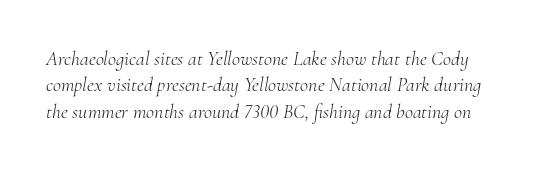
The image shows 20 px text type, italic (leaning right); set normal line spacing (1.32x), normal letter spacing, not underlined.
